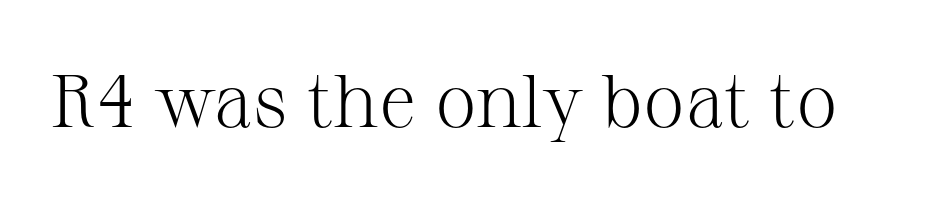
Q: Is the text bold? A: No.
Q: Is the text italic (slanted)? A: No, it is upright.
Q: Is the typeface a serif or a sans-serif typeface? A: Serif.
Q: Is the text underlined? A: No.
Q: Is the spacing between letters normal or unusually wide? A: Normal.
Q: Width (condensed, normal, or wide)? A: Normal.
Q: Stroke contrast? A: Medium.
Q: x-height? A: Medium.
Q: Monospaced? A: No.
